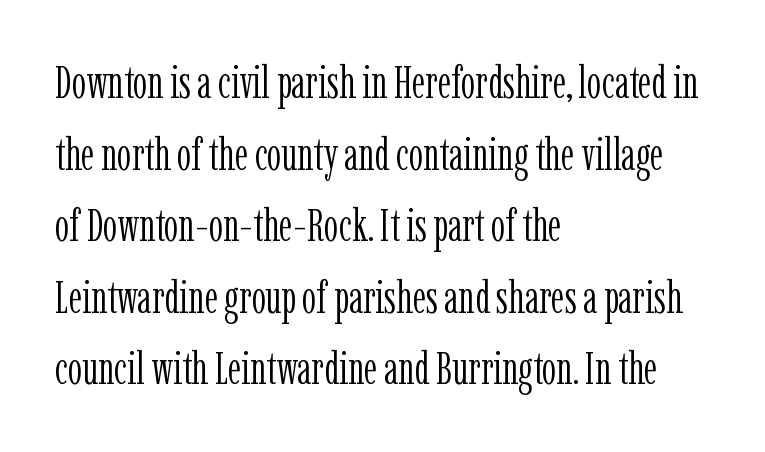
{"serif": "yes", "italic": "no", "bold": "no", "weight": "light", "width": "condensed", "stroke_contrast": "low", "x_height": "medium", "monospaced": "no", "underline": "no", "align": "left", "line_spacing": "normal", "line_spacing_ratio": 1.59, "letter_spacing": "normal", "letter_spacing_em": 0.0, "glyph_px": 45}
